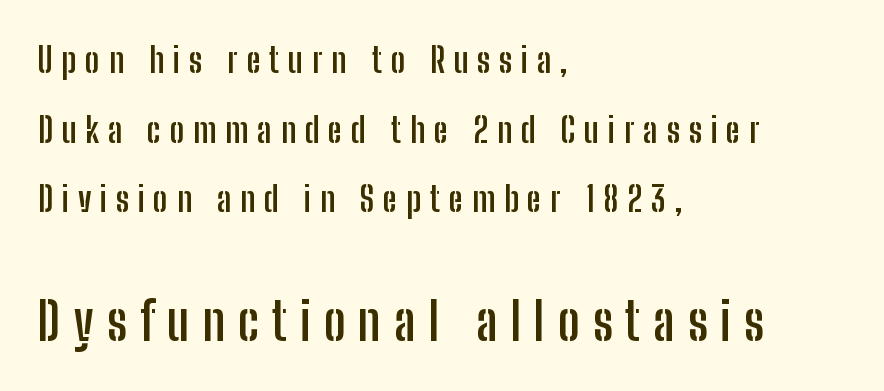
The image shows 52 px semibold, condensed sans-serif type, upright; set left-aligned, loose line spacing (1.99x), unusually wide letter spacing (+0.25 em), not underlined; the second (bottom) block is 1.49x larger; low stroke contrast and a medium x-height.
